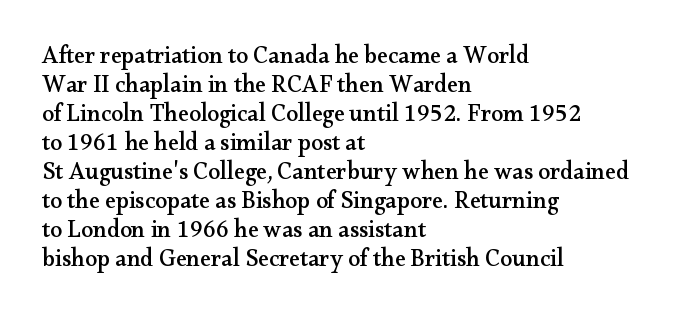
The image shows 24 px text type, upright; set left-aligned, line spacing 1.21x, normal letter spacing, not underlined.
